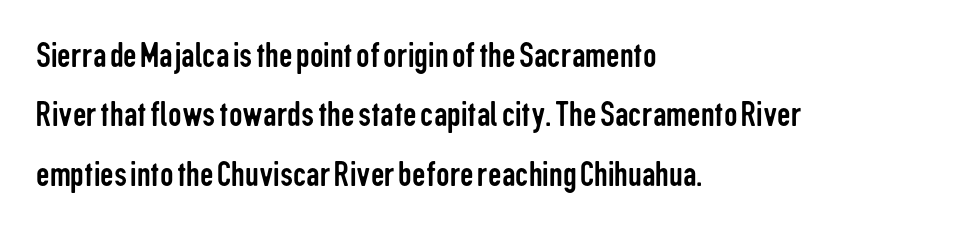
The image shows 38 px regular-weight, condensed sans-serif type, upright; set left-aligned, normal line spacing (1.56x), normal letter spacing, not underlined; low stroke contrast and a medium x-height.
